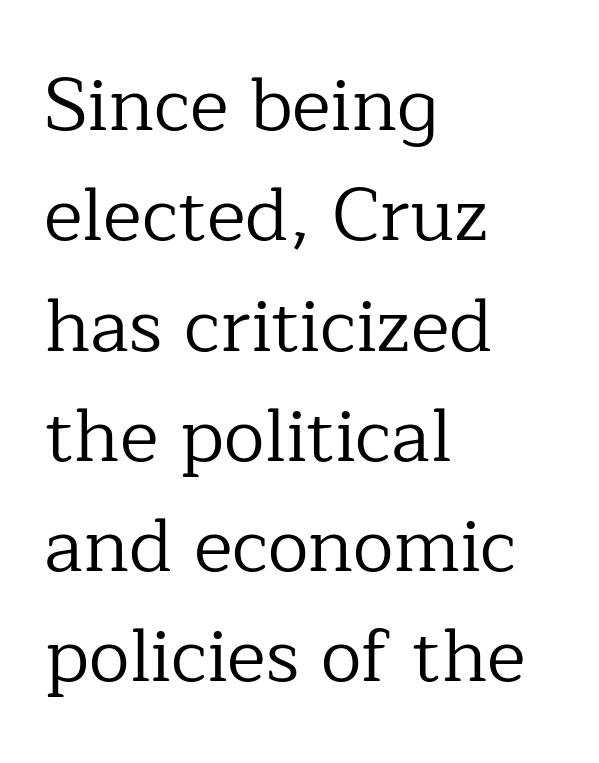
{"serif": "yes", "italic": "no", "bold": "no", "weight": "regular", "width": "normal", "stroke_contrast": "low", "x_height": "medium", "monospaced": "no", "underline": "no", "align": "left", "line_spacing": "normal", "line_spacing_ratio": 1.49, "letter_spacing": "normal", "letter_spacing_em": 0.0, "glyph_px": 74}
